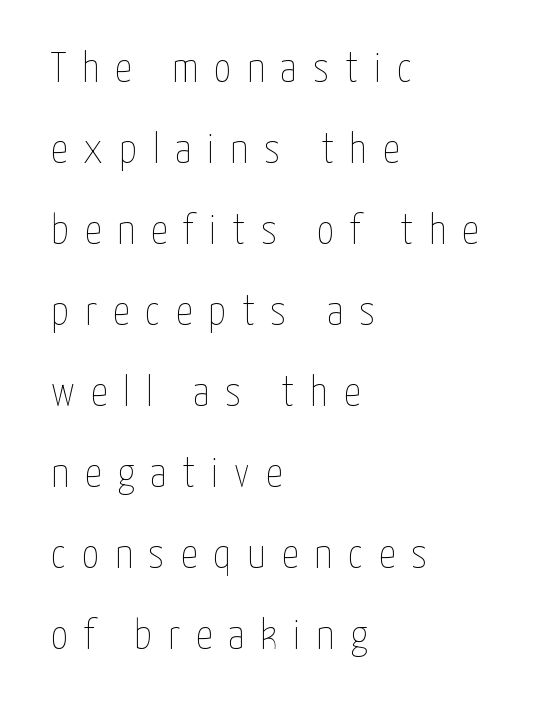
The image shows 42 px thin, condensed type, upright; set left-aligned, loose line spacing (1.93x), unusually wide letter spacing (+0.38 em), not underlined; low stroke contrast and a medium x-height.
